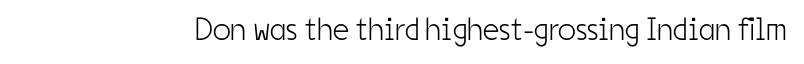
Descender tails drop into unmarked territory. Font category for this specimen: sans-serif. If you drew a line through each stem, it would be perfectly vertical. Nothing unusual about the tracking: characters are spaced as the font intends.
